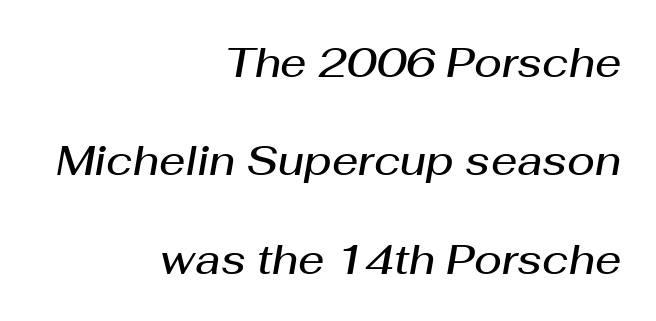
{"italic": "yes", "lean": "right", "slant_degrees": 10, "bold": "semi", "weight": "semibold", "width": "normal", "stroke_contrast": "medium", "x_height": "medium", "monospaced": "no", "underline": "no", "align": "right", "line_spacing": "loose", "line_spacing_ratio": 2.4, "letter_spacing": "normal", "letter_spacing_em": 0.0, "glyph_px": 41}
